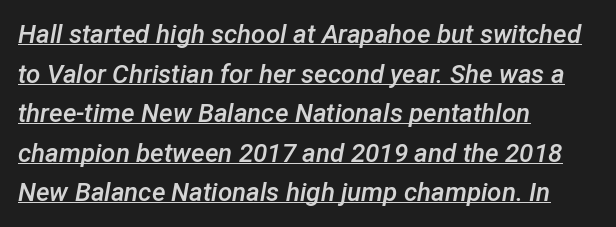
The image shows 26 px text type, italic (leaning right); set left-aligned, normal line spacing (1.52x), normal letter spacing, underlined.
